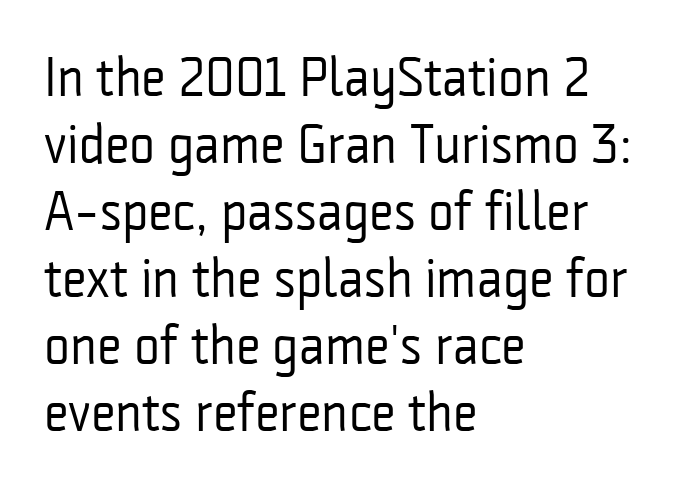
The image shows 55 px regular-weight, condensed sans-serif type, upright; set left-aligned, line spacing 1.22x, normal letter spacing, not underlined; low stroke contrast and a medium x-height.
